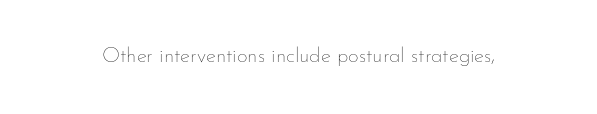
{"italic": "no", "bold": "no", "underline": "no", "letter_spacing": "normal", "letter_spacing_em": 0.0, "glyph_px": 21}
